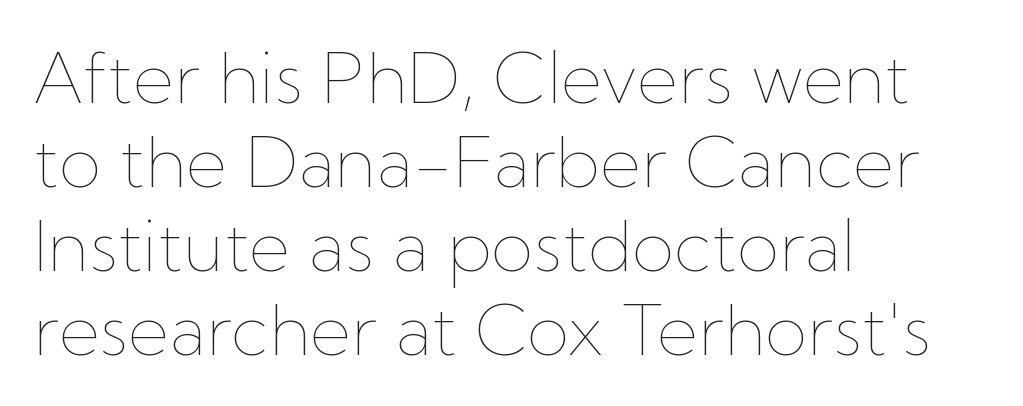
{"italic": "no", "bold": "no", "weight": "thin", "width": "normal", "stroke_contrast": "low", "x_height": "medium", "monospaced": "no", "underline": "no", "align": "left", "line_spacing_ratio": 1.2, "letter_spacing": "normal", "letter_spacing_em": 0.0, "glyph_px": 70}
